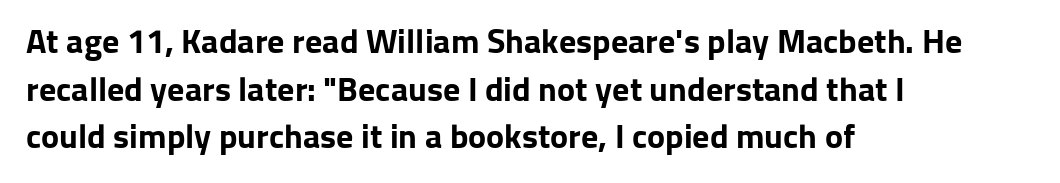
Spacing verdict: proportional, widths tailored to each character. Spacing between characters is what you'd get straight out of the box. Plenty of ink on the page — the face is bold. The typeface chosen for these lines omits serifs. The rows are spaced the way most documents space them. The rag falls on the right side of this text block.
